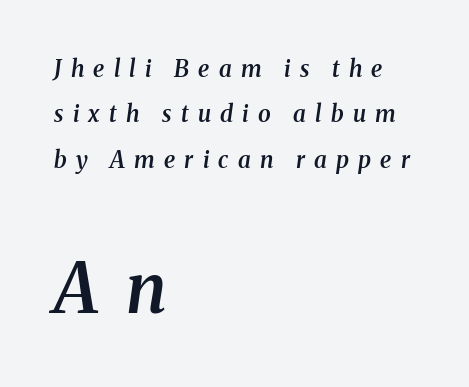
{"serif": "yes", "italic": "yes", "lean": "right", "slant_degrees": 8, "bold": "semi", "weight": "semibold", "width": "normal", "stroke_contrast": "medium", "x_height": "medium", "monospaced": "no", "underline": "no", "align": "left", "line_spacing": "loose", "line_spacing_ratio": 1.97, "letter_spacing": "wide", "letter_spacing_em": 0.4, "larger_block": "second", "size_ratio": 3.0, "glyph_px": 69}
